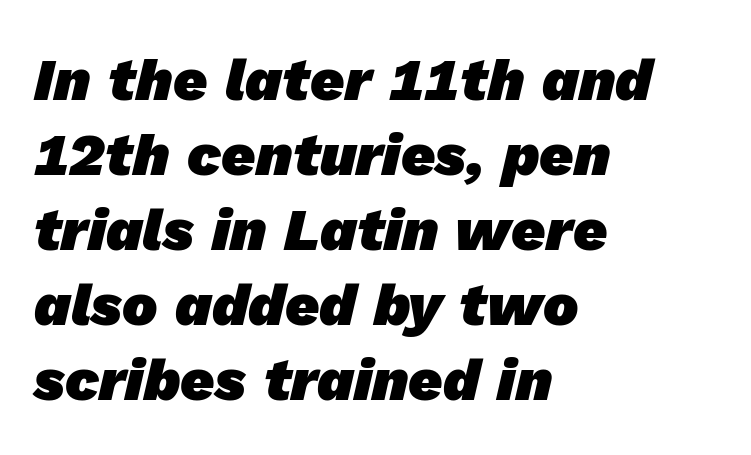
The line-height multiplier appears to be the usual default. Caption: multi-line text, flush left, ragged right. A typesetter would call this proportional, since set widths differ per character. Beneath every word, the page is bare. The rendering keeps characters at their native spacing.
